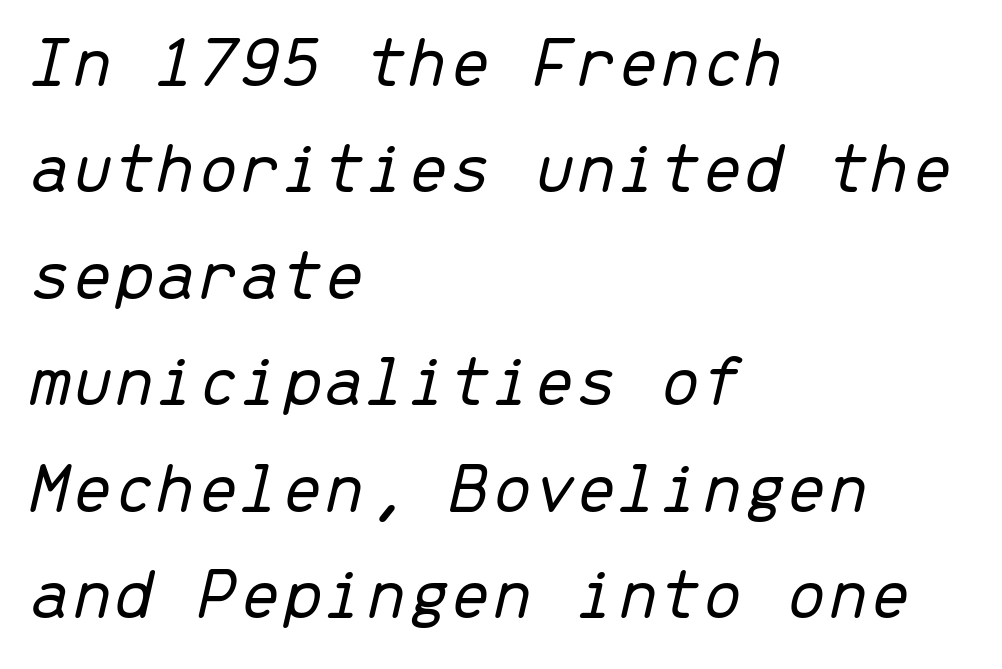
Q: Is the text bold? A: No.
Q: Is the text italic (slanted)? A: Yes, it leans right by about 13 degrees.
Q: Is the text underlined? A: No.
Q: How is the paragraph aligned? A: Left-aligned.
Q: Is the spacing between letters normal or unusually wide? A: Normal.
Q: Is the spacing between lines tight, normal or loose? A: Normal.
Q: Width (condensed, normal, or wide)? A: Normal.
Q: Stroke contrast? A: Low.
Q: x-height? A: Medium.
Q: Monospaced? A: Yes.
